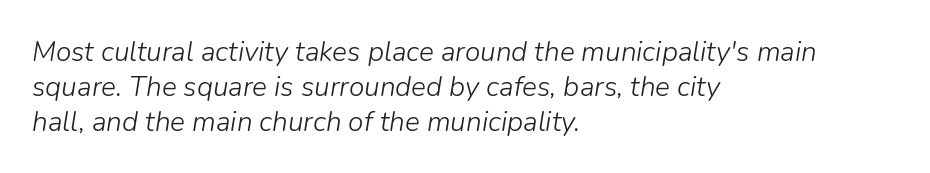
The image shows 28 px light type, italic (leaning right); set left-aligned, normal line spacing (1.25x), normal letter spacing, not underlined; low stroke contrast and a medium x-height.
